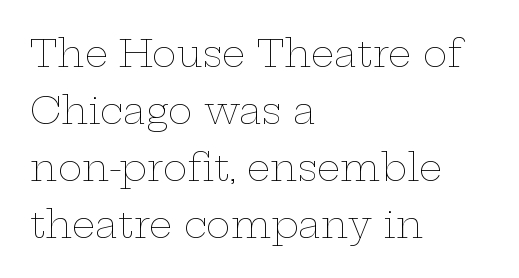
These lines are rendered in a variable-pitch font. The horizontal fit of the characters is conventional and even. Evenly set lines give the paragraph a standard silhouette. These lines were composed using upright roman letters.
